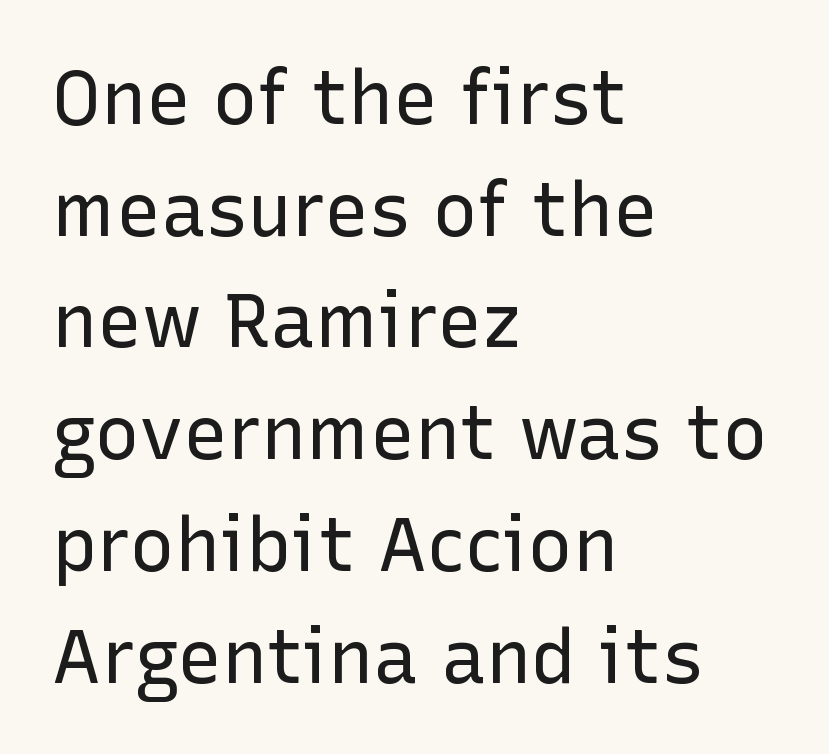
The passage shown is typed in a proportional face where columns would drift. The text block is weighted toward the left margin, trailing off unevenly rightward. Successive baselines arrive at the customary interval. I'd call this a sans setting — the letters go barefoot. Italic? Not at all — the glyphs are vertical. In terms of letterspacing, this is plain default setting.
